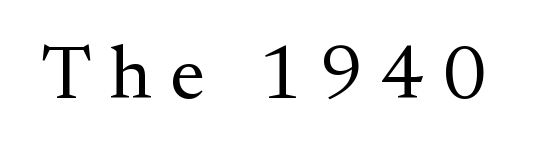
Q: Is the text bold? A: No.
Q: Is the text italic (slanted)? A: No, it is upright.
Q: Is the typeface a serif or a sans-serif typeface? A: Serif.
Q: Is the text underlined? A: No.
Q: Is the spacing between letters normal or unusually wide? A: Unusually wide.
Q: Width (condensed, normal, or wide)? A: Normal.
Q: Stroke contrast? A: Medium.
Q: x-height? A: Small.
Q: Monospaced? A: No.
